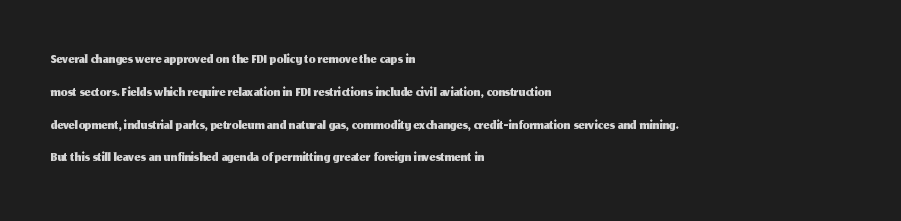
{"italic": "no", "underline": "no", "align": "left", "line_spacing": "normal", "line_spacing_ratio": 1.56, "letter_spacing": "normal", "letter_spacing_em": 0.0, "glyph_px": 21}
